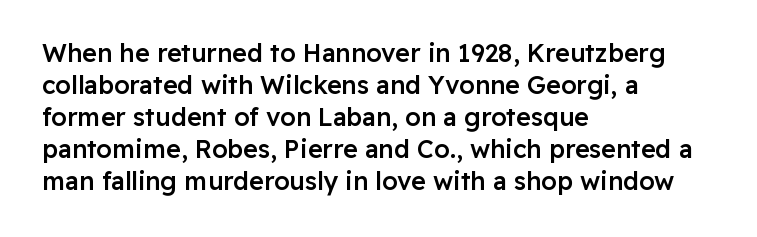
Tracking value appears to be zero — textbook default spacing. Weight check: semibold — heavier than regular, not quite bold. Line starts are locked; line ends wander. How would I describe the line gaps? Plain and ordinary. The gap between lines stays unmarked. Posture: straight, roman, zero tilt.
